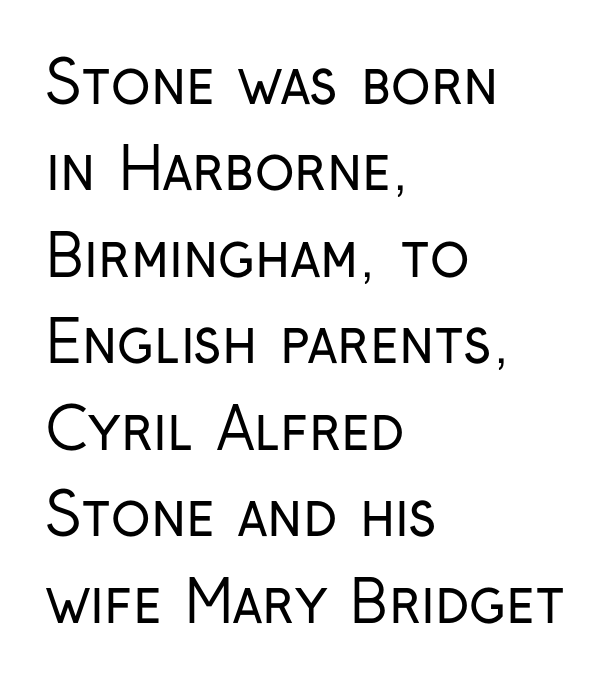
The font sits on the lighter half of the weight spectrum, regular included. Upright lettering throughout. You could not count columns in this text — the font is proportionally spaced. The text was rendered using a sans face with plain stroke endings.
